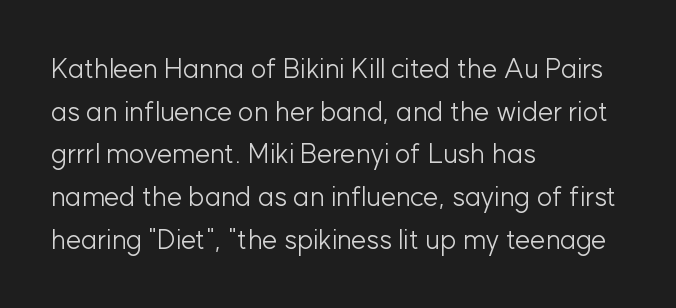
Q: Is the text bold? A: No.
Q: Is the text italic (slanted)? A: No, it is upright.
Q: Is the text underlined? A: No.
Q: How is the paragraph aligned? A: Left-aligned.
Q: Is the spacing between letters normal or unusually wide? A: Normal.
Q: Is the spacing between lines tight, normal or loose? A: Normal.
